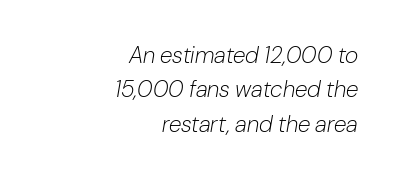
Q: Is the text bold? A: No.
Q: Is the text italic (slanted)? A: Yes, it leans right by about 10 degrees.
Q: Is the text underlined? A: No.
Q: How is the paragraph aligned? A: Right-aligned.
Q: Is the spacing between letters normal or unusually wide? A: Normal.
Q: Is the spacing between lines tight, normal or loose? A: Normal.
